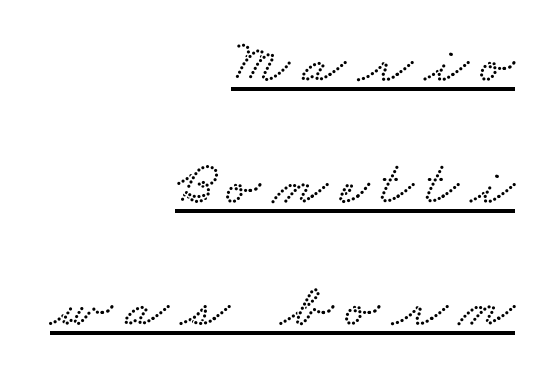
The image shows 63 px wide type; set right-aligned, loose line spacing (1.94x), unusually wide letter spacing (+0.2 em), underlined; low stroke contrast and a small x-height.
